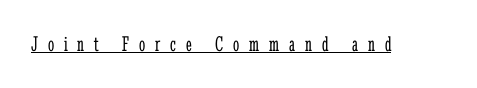
Is the stroke heavy? The answer is a plain regular-or-lighter. The rendering inserts visible extra space after every character. The font's upright variant was chosen for this text. Somebody hit Ctrl+U on this one — the words are underlined.
